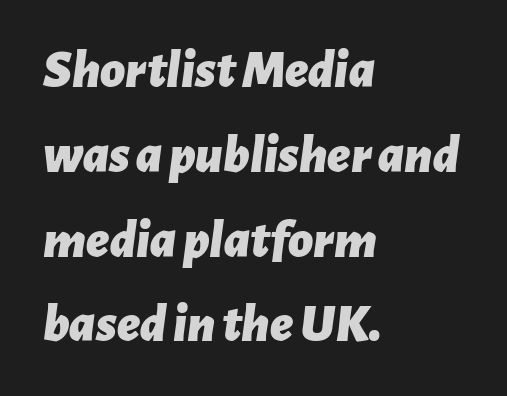
Q: Is the text bold? A: Yes.
Q: Is the text italic (slanted)? A: Yes, it leans right by about 7 degrees.
Q: Is the text underlined? A: No.
Q: How is the paragraph aligned? A: Left-aligned.
Q: Is the spacing between letters normal or unusually wide? A: Normal.
Q: Is the spacing between lines tight, normal or loose? A: Normal.
Q: Width (condensed, normal, or wide)? A: Normal.
Q: Stroke contrast? A: Low.
Q: x-height? A: Medium.
Q: Monospaced? A: No.
